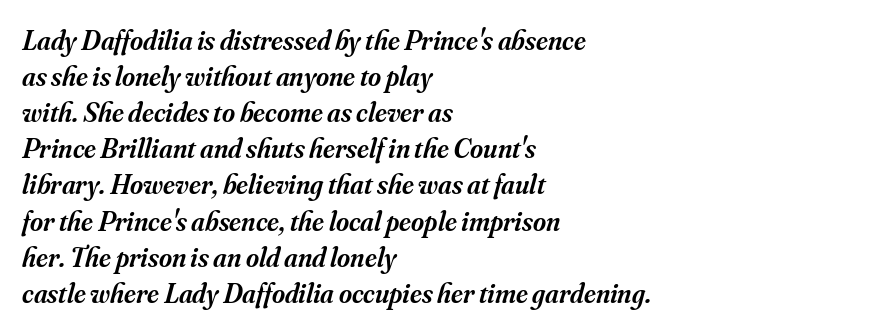
{"serif": "yes", "italic": "yes", "lean": "right", "slant_degrees": 16, "bold": "semi", "weight": "semibold", "width": "normal", "stroke_contrast": "medium", "x_height": "small", "monospaced": "no", "underline": "no", "align": "left", "line_spacing": "normal", "line_spacing_ratio": 1.29, "letter_spacing": "normal", "letter_spacing_em": 0.0, "glyph_px": 28}
